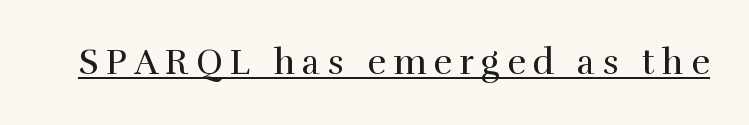
Each line of the rendering has a horizontal stroke beneath the glyphs. Tracking value appears strongly positive — letters spread wide. Nope, not italic — everything's standing straight. Look at the bottom of the vertical strokes: they flare into serifs here.
